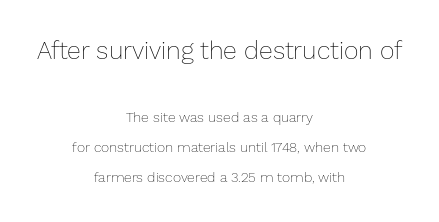
The image shows 25 px text type, upright; set centered, loose line spacing (2.14x), normal letter spacing, not underlined; the first (top) block is 1.79x larger.
